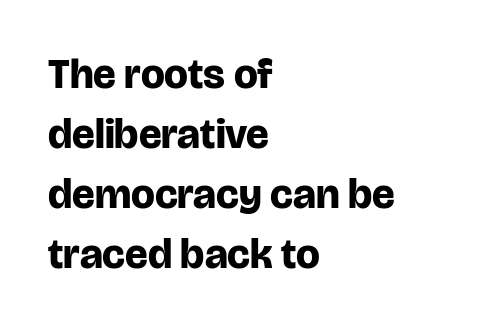
The image shows 42 px bold sans-serif type, upright; set left-aligned, normal line spacing (1.43x), normal letter spacing, not underlined; low stroke contrast and a large x-height.
